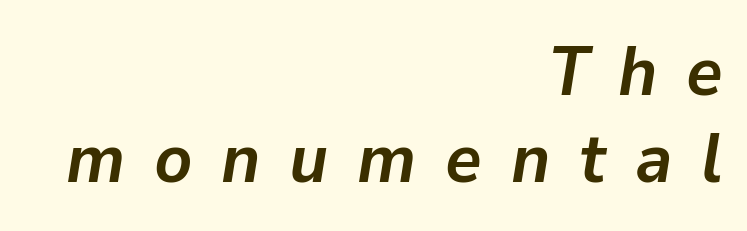
The image shows 70 px semibold type, italic (leaning right); set right-aligned, line spacing 1.24x, unusually wide letter spacing (+0.41 em), not underlined; low stroke contrast and a medium x-height.
